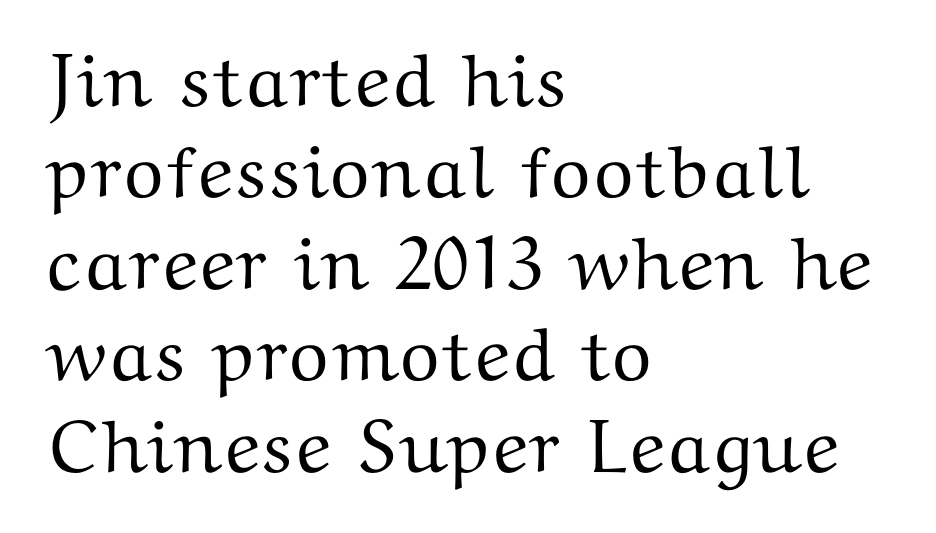
Q: Is the text italic (slanted)? A: No, it is upright.
Q: Is the typeface a serif or a sans-serif typeface? A: Serif.
Q: Is the text underlined? A: No.
Q: How is the paragraph aligned? A: Left-aligned.
Q: Is the spacing between letters normal or unusually wide? A: Normal.
Q: Width (condensed, normal, or wide)? A: Wide.
Q: Stroke contrast? A: Medium.
Q: x-height? A: Medium.
Q: Monospaced? A: No.
